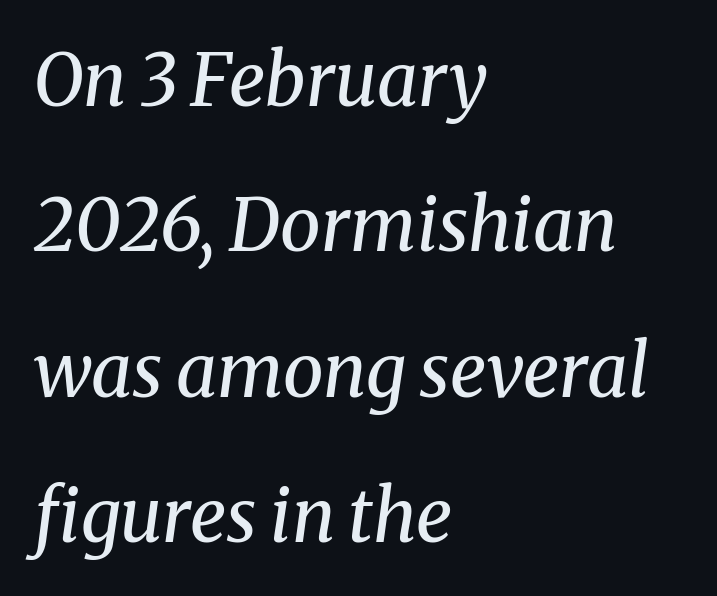
{"serif": "yes", "italic": "yes", "lean": "right", "slant_degrees": 8, "bold": "no", "weight": "regular", "width": "normal", "stroke_contrast": "medium", "x_height": "medium", "monospaced": "no", "underline": "no", "align": "left", "line_spacing": "loose", "line_spacing_ratio": 1.99, "letter_spacing": "normal", "letter_spacing_em": 0.0, "glyph_px": 73}
